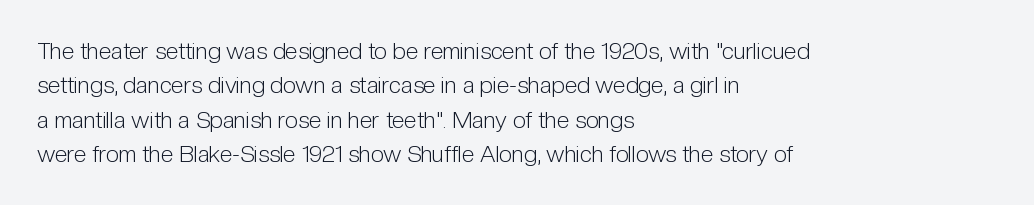
Q: Is the text bold? A: No.
Q: Is the text italic (slanted)? A: No, it is upright.
Q: Is the text underlined? A: No.
Q: How is the paragraph aligned? A: Left-aligned.
Q: Is the spacing between letters normal or unusually wide? A: Normal.
Q: Is the spacing between lines tight, normal or loose? A: Normal.
